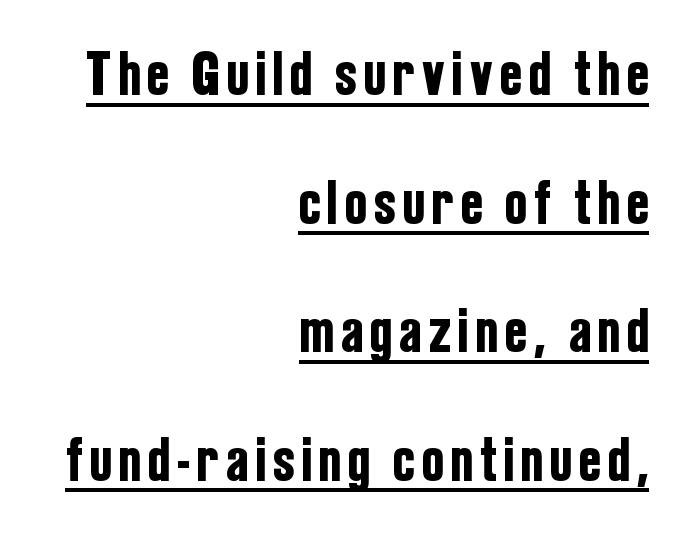
The face used here is proportionally spaced, like ordinary book or web type. This sample trades compactness for vertical openness between lines. The paragraph shown leans on its right margin. The type family on display is of the sans-serif kind.
